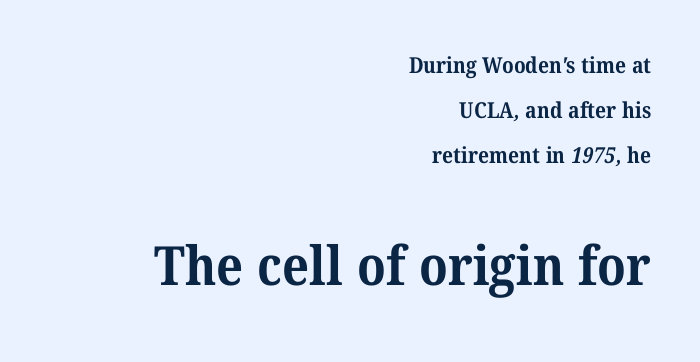
The image shows 54 px bold serif type; set right-aligned, loose line spacing (2.05x), normal letter spacing, not underlined; the second (bottom) block is 2.45x larger; medium stroke contrast and a medium x-height.
